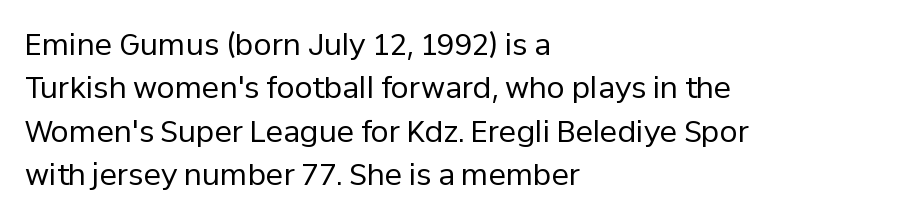
{"serif": "no", "italic": "no", "bold": "no", "weight": "regular", "width": "normal", "stroke_contrast": "low", "x_height": "medium", "monospaced": "no", "underline": "no", "align": "left", "line_spacing": "normal", "line_spacing_ratio": 1.5, "letter_spacing": "normal", "letter_spacing_em": 0.0, "glyph_px": 29}
